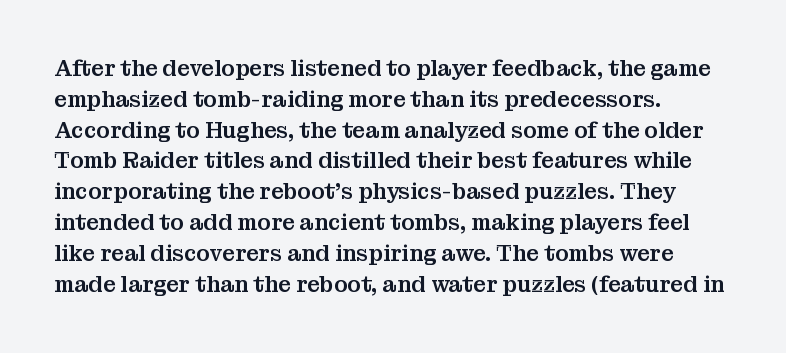
Q: Is the text italic (slanted)? A: No, it is upright.
Q: Is the text underlined? A: No.
Q: How is the paragraph aligned? A: Left-aligned.
Q: Is the spacing between letters normal or unusually wide? A: Normal.
Q: Is the spacing between lines tight, normal or loose? A: Normal.
